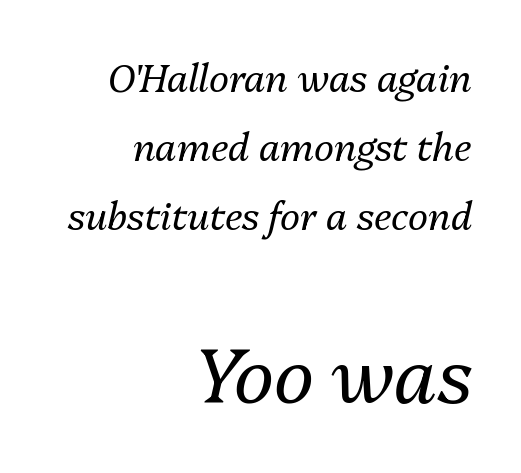
The type is set solid horizontally, with unmodified tracking. The cut favours lightness, reaching ordinary text weight at its darkest. Check under the words: just untouched page. Teacher's note: observe the even right margin — that is flush-right alignment. The text carries the slant typical of an italic or oblique font.
